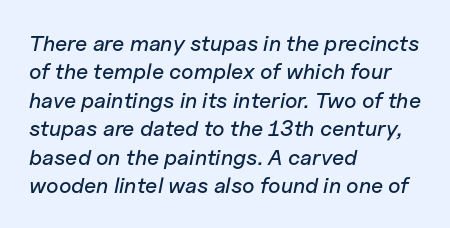
The image shows 22 px text type, italic (leaning right); set left-aligned, normal line spacing (1.29x), normal letter spacing, not underlined.
